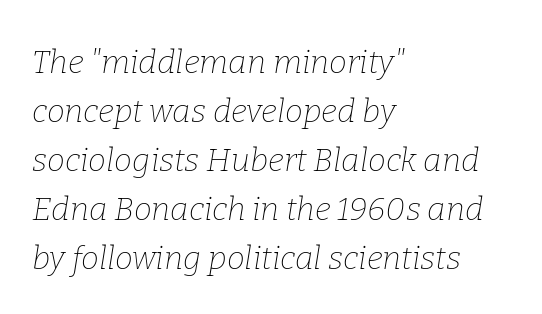
{"serif": "yes", "italic": "yes", "lean": "right", "slant_degrees": 9, "bold": "no", "weight": "thin", "width": "normal", "stroke_contrast": "low", "x_height": "medium", "monospaced": "no", "underline": "no", "align": "left", "line_spacing": "normal", "line_spacing_ratio": 1.53, "letter_spacing": "normal", "letter_spacing_em": 0.0, "glyph_px": 32}
